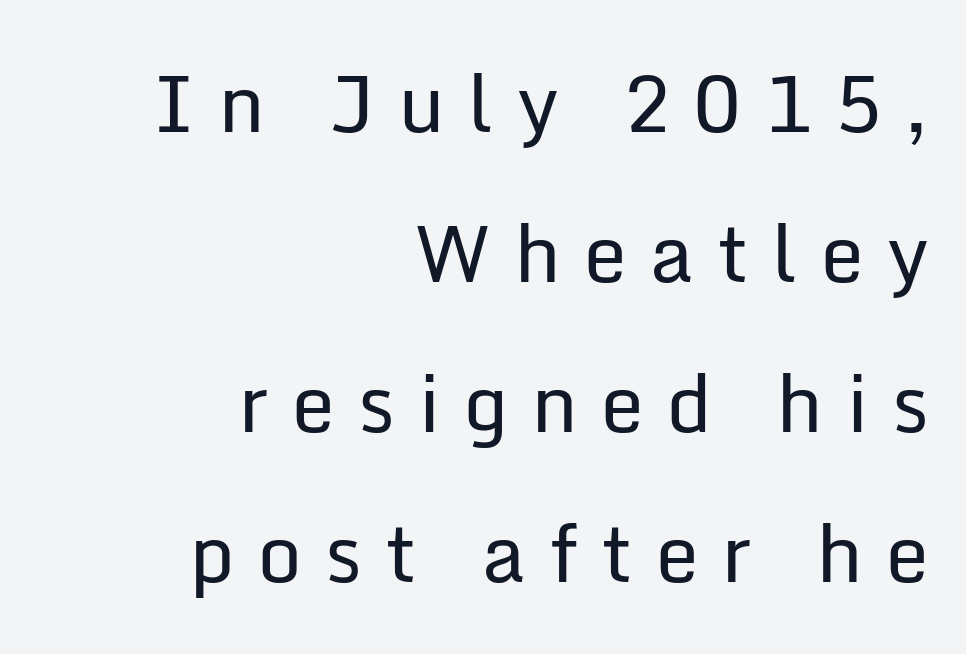
Q: Is the text bold? A: No.
Q: Is the text italic (slanted)? A: No, it is upright.
Q: Is the typeface a serif or a sans-serif typeface? A: Sans-serif.
Q: Is the text underlined? A: No.
Q: How is the paragraph aligned? A: Right-aligned.
Q: Is the spacing between letters normal or unusually wide? A: Unusually wide.
Q: Is the spacing between lines tight, normal or loose? A: Loose.
Q: Width (condensed, normal, or wide)? A: Normal.
Q: Stroke contrast? A: Low.
Q: x-height? A: Medium.
Q: Monospaced? A: No.
